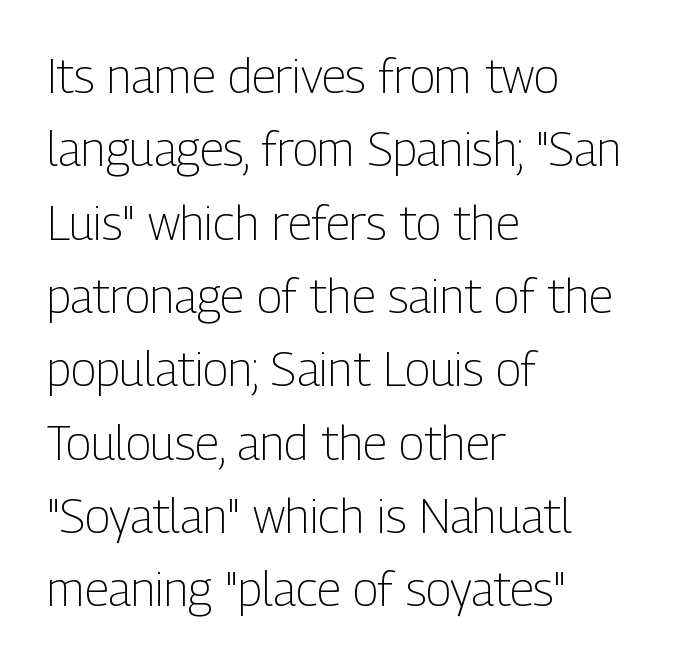
Q: Is the text bold? A: No.
Q: Is the text italic (slanted)? A: No, it is upright.
Q: Is the typeface a serif or a sans-serif typeface? A: Sans-serif.
Q: Is the text underlined? A: No.
Q: How is the paragraph aligned? A: Left-aligned.
Q: Is the spacing between letters normal or unusually wide? A: Normal.
Q: Is the spacing between lines tight, normal or loose? A: Normal.
Q: Width (condensed, normal, or wide)? A: Condensed.
Q: Stroke contrast? A: Low.
Q: x-height? A: Medium.
Q: Monospaced? A: No.
